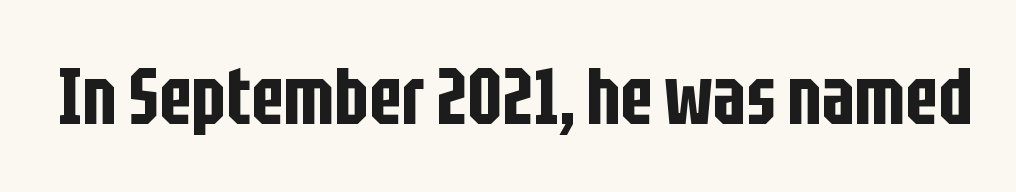
Q: Is the text italic (slanted)? A: No, it is upright.
Q: Is the typeface a serif or a sans-serif typeface? A: Sans-serif.
Q: Is the text underlined? A: No.
Q: Is the spacing between letters normal or unusually wide? A: Normal.
Q: Width (condensed, normal, or wide)? A: Condensed.
Q: Stroke contrast? A: Low.
Q: x-height? A: Large.
Q: Monospaced? A: No.
